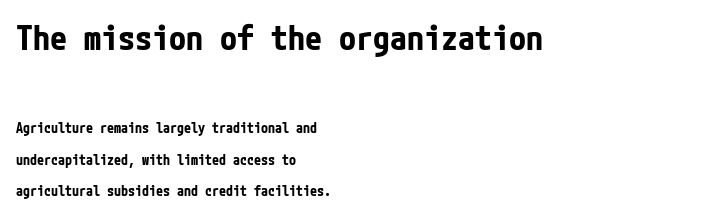
Q: Is the text bold? A: Yes.
Q: Is the text italic (slanted)? A: No, it is upright.
Q: Is the typeface a serif or a sans-serif typeface? A: Sans-serif.
Q: Is the text underlined? A: No.
Q: How is the paragraph aligned? A: Left-aligned.
Q: Is the spacing between letters normal or unusually wide? A: Normal.
Q: Is the spacing between lines tight, normal or loose? A: Loose.
Q: Which block of text is set in a larger size, the first (top) or the second (bottom)? A: The first (top) one.
Q: Width (condensed, normal, or wide)? A: Condensed.
Q: Stroke contrast? A: Low.
Q: x-height? A: Medium.
